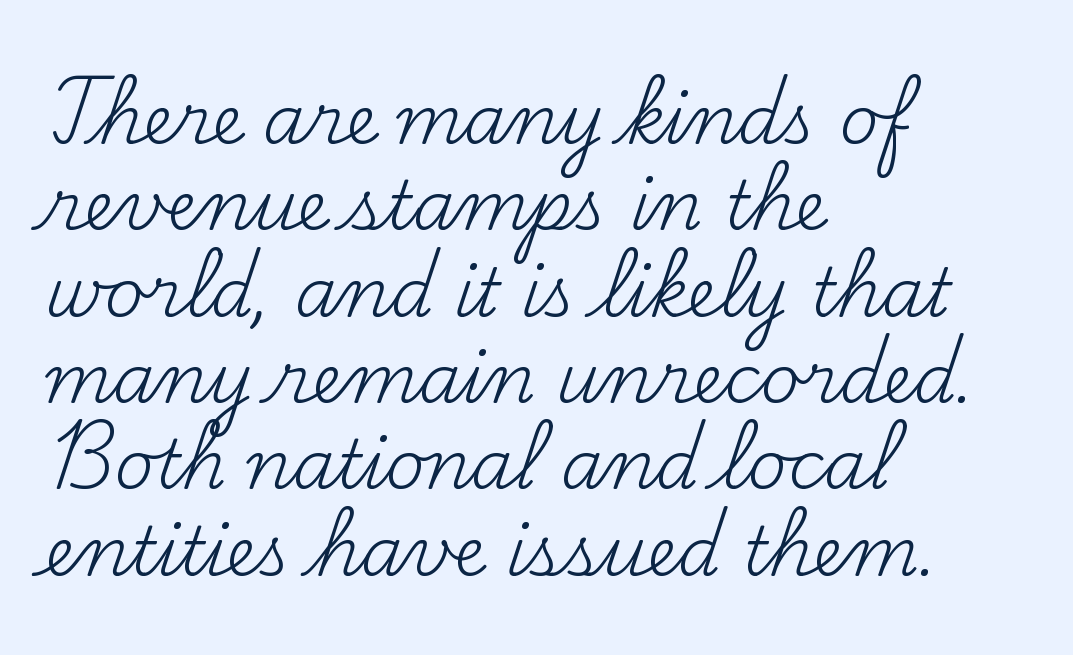
The image shows 68 px regular-weight serif type; set left-aligned, normal line spacing (1.27x), normal letter spacing, not underlined; medium stroke contrast and a small x-height.
